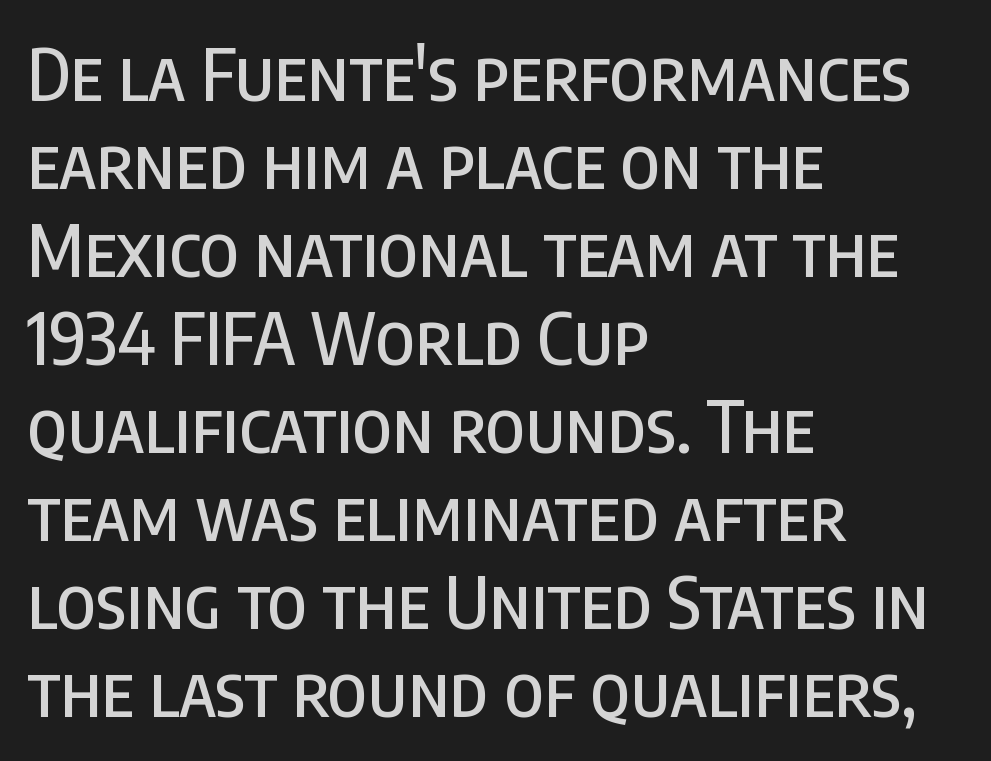
{"serif": "no", "italic": "no", "width": "condensed", "stroke_contrast": "low", "x_height": "large", "monospaced": "no", "underline": "no", "align": "left", "line_spacing_ratio": 1.24, "letter_spacing": "normal", "letter_spacing_em": 0.0, "glyph_px": 71}
